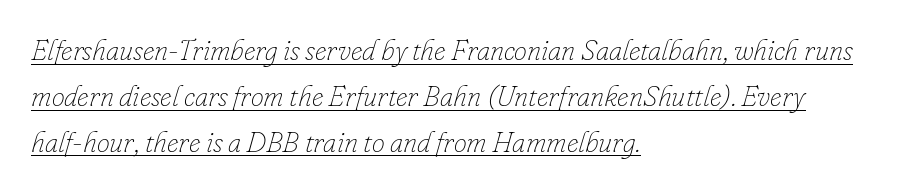
Do the characters align in a grid? No, the font is proportional. Students, note that the glyphs here touch the page at normal intervals. The font sits on the lighter half of the weight spectrum, regular included. Short and long lines alike share a common starting point at left. Compared with undecorated copy, this sample adds a rule below the words. Is there much room between lines? A standard amount, neither cramped nor airy.
